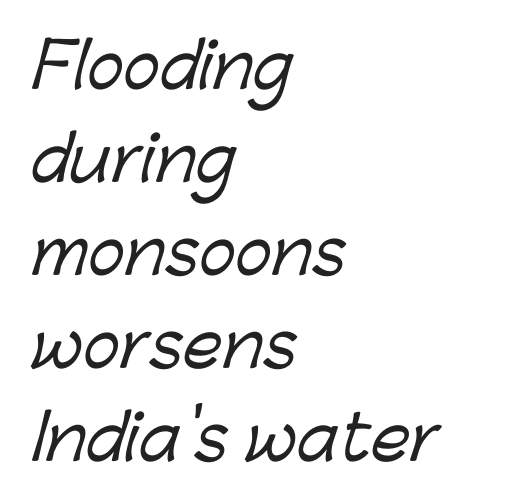
Typographically, this falls in the sans-serif category. This rendering uses left alignment, leaving the right contour irregular. Quick note: underline off. How are the letters spaced? Ordinarily, with no added tracking. You could not count columns in this text — the font is proportionally spaced. Regarding leading, the lines here are spaced in the standard way.
